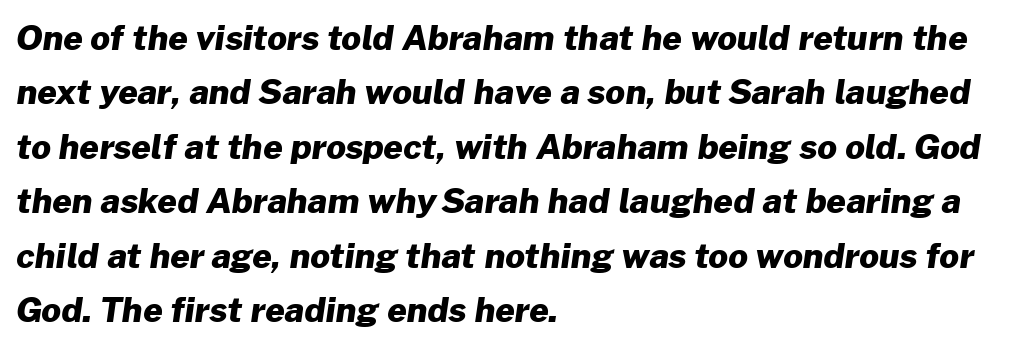
Vertically, the passage feels balanced, rows spaced as you'd expect. The text was rendered using a sans face with plain stroke endings. The gap between lines stays unmarked. The typesetter chose a ragged-right arrangement here. Letter spacing: default.
